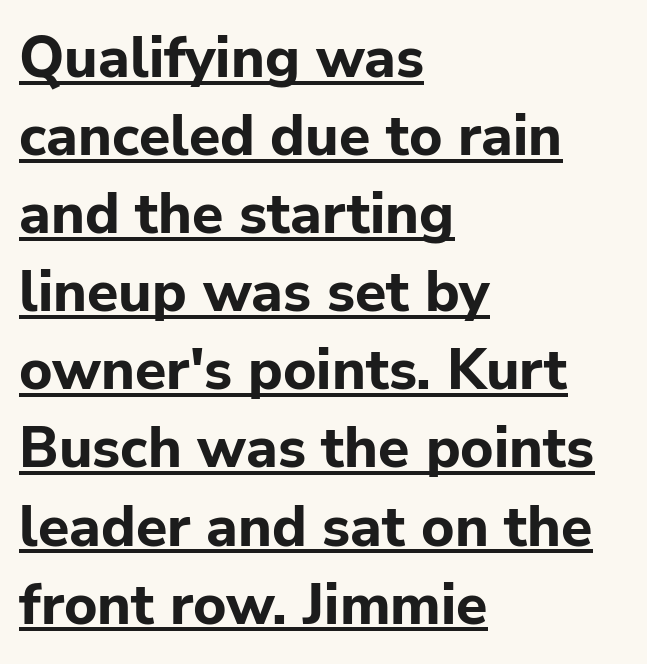
Note: no serifs on the glyphs. Is the type bold? Yes — the strokes are clearly thick and heavy. Spacing verdict: proportional, widths tailored to each character. Nope, not italic — everything's standing straight.
